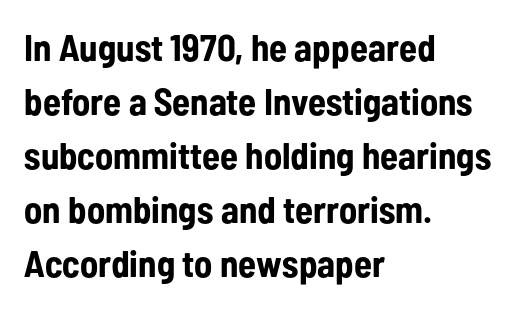
Q: Is the text bold? A: Yes.
Q: Is the text italic (slanted)? A: No, it is upright.
Q: Is the typeface a serif or a sans-serif typeface? A: Sans-serif.
Q: Is the text underlined? A: No.
Q: How is the paragraph aligned? A: Left-aligned.
Q: Is the spacing between letters normal or unusually wide? A: Normal.
Q: Is the spacing between lines tight, normal or loose? A: Normal.
Q: Width (condensed, normal, or wide)? A: Condensed.
Q: Stroke contrast? A: Low.
Q: x-height? A: Medium.
Q: Monospaced? A: No.
